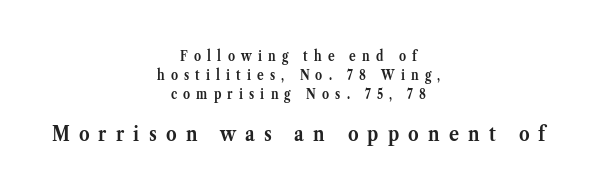
Q: Is the text bold? A: Yes.
Q: Is the text italic (slanted)? A: No, it is upright.
Q: Is the text underlined? A: No.
Q: How is the paragraph aligned? A: Centered.
Q: Is the spacing between letters normal or unusually wide? A: Unusually wide.
Q: Is the spacing between lines tight, normal or loose? A: Normal.
Q: Which block of text is set in a larger size, the first (top) or the second (bottom)? A: The second (bottom) one.
